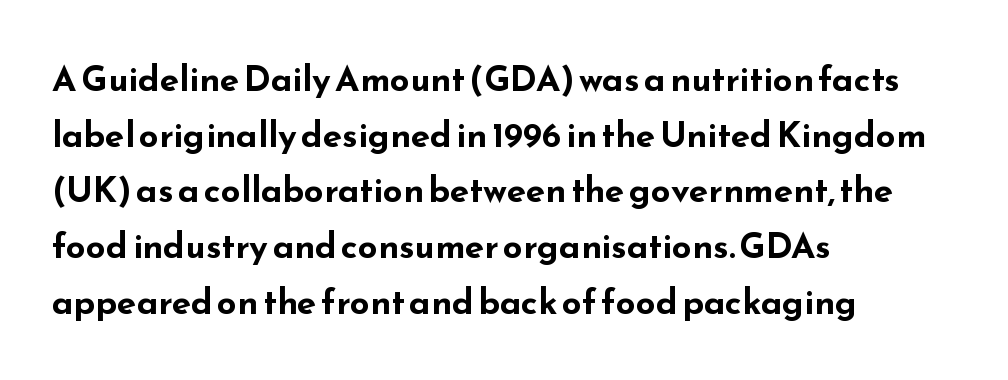
Do the characters align in a grid? No, the font is proportional. How are the letters spaced? Ordinarily, with no added tracking. Each letter's strokes conclude bluntly, with no projecting serifs. Does the lettering tilt? It doesn't — this is upright.
